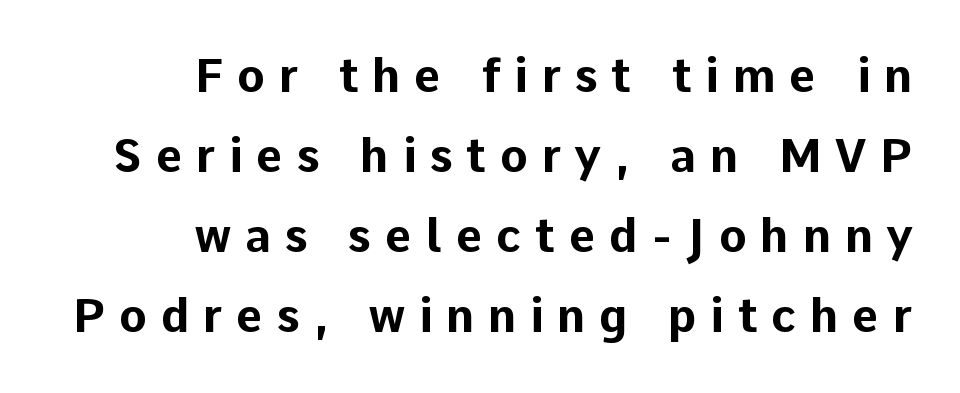
Rule under the text: the space is simply empty. Does extra space separate the letters? Yes, quite a lot of it. The rendering shows plain stroke endings on the letterforms — a sans-serif design. Every row of glyphs terminates at an identical x-position on the right. Each letter keeps its own natural width here, so spacing adapts to shape.
